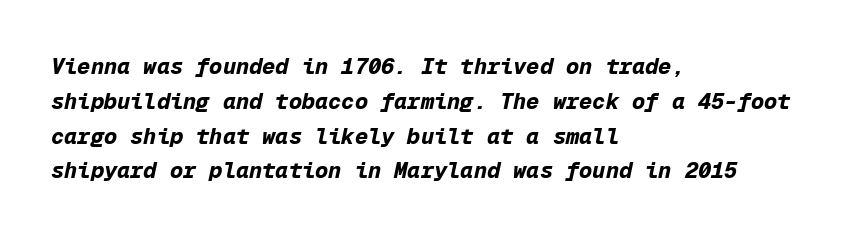
The image shows 22 px bold type, italic (leaning right); set left-aligned, normal line spacing (1.58x), normal letter spacing, not underlined.
